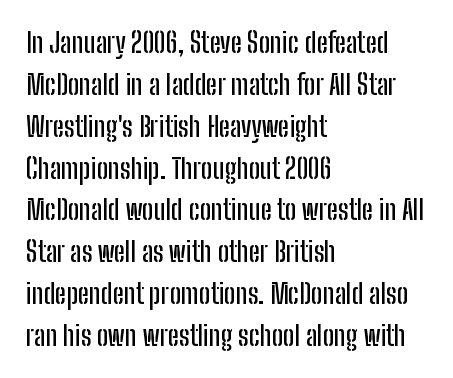
Decoration check: the copy has no underline. You can tell it's not italic because the verticals are truly vertical. Is the letter spacing exaggerated? No — it looks like the ordinary default. A classic flush-left, rag-right setting is used for this passage. Baseline-to-baseline distance is the conventional proportion of letter height.
